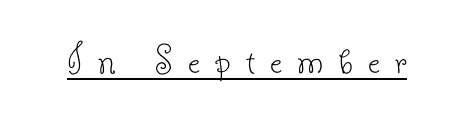
Is this a fixed-width face? No — the glyphs have proportional, varying widths. This is roman type, the default non-slanted kind. On a weight scale, this lands at 450 or below. A rule runs beneath these lines of type. A typesetter would call this heavily tracked-out type.
